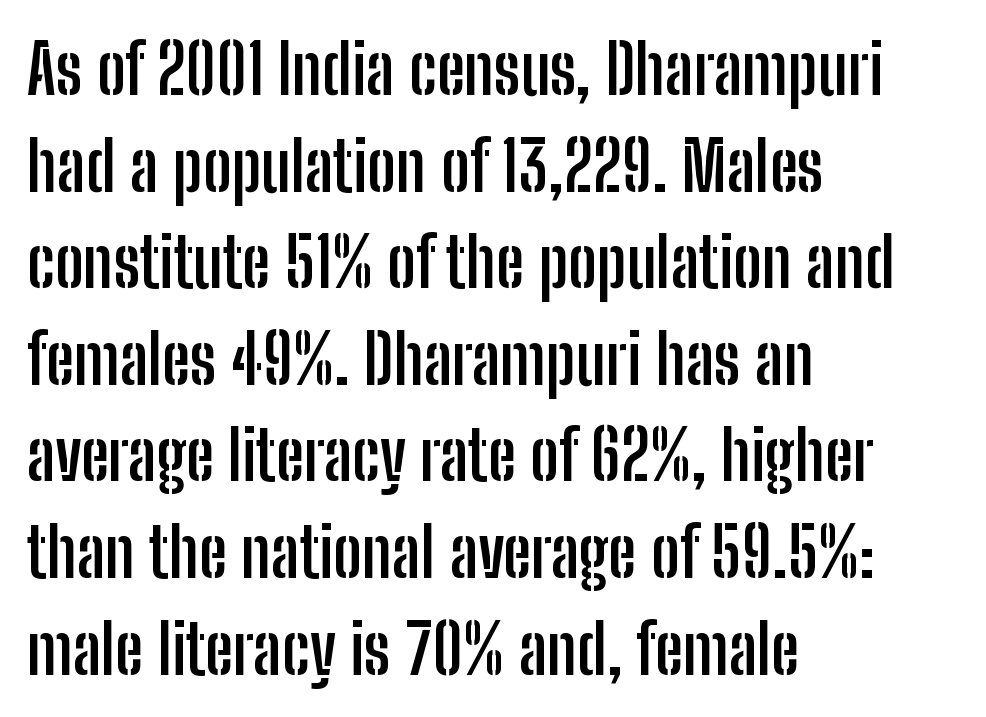
The image shows 69 px semibold, condensed sans-serif type, upright; set left-aligned, normal line spacing (1.4x), normal letter spacing, not underlined; low stroke contrast and a medium x-height.
